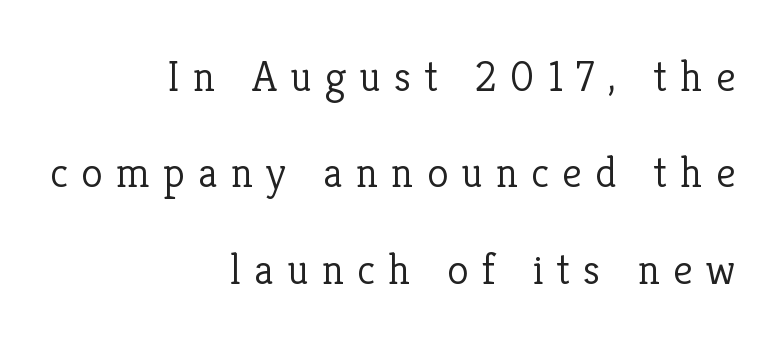
The rendering uses a large line-height, opening up the rows. Think of a printed novel: that variable character pitch is what you see here. A bare baseline throughout the passage. The passage shown is not bold in any degree. Look at the bottom of the vertical strokes: they flare into serifs here.
